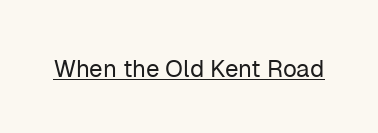
Underlined type. When letters stand straight like this, we call the style roman or upright. The line texture is even and compact thanks to regular tracking. The strokes carry an ordinary text weight at most.
